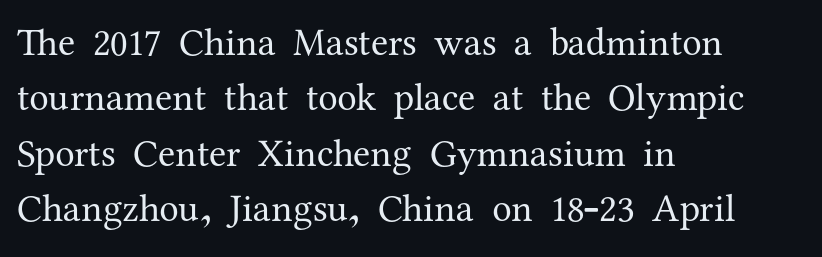
{"serif": "yes", "italic": "no", "bold": "no", "weight": "regular", "width": "normal", "stroke_contrast": "medium", "x_height": "medium", "monospaced": "no", "underline": "no", "align": "left", "line_spacing": "normal", "line_spacing_ratio": 1.42, "letter_spacing": "normal", "letter_spacing_em": 0.0, "glyph_px": 39}
